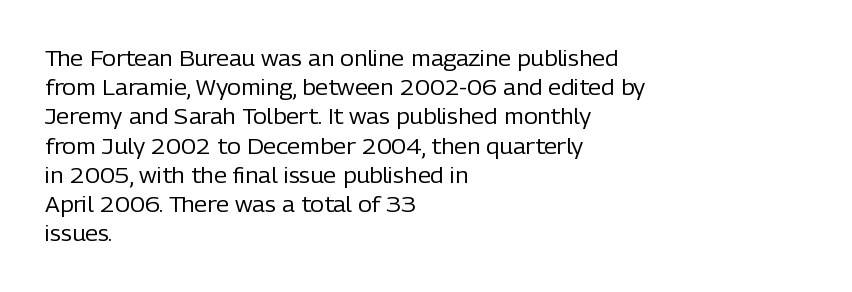
The image shows 21 px text type, upright; set left-aligned, normal line spacing (1.39x), normal letter spacing, not underlined.
